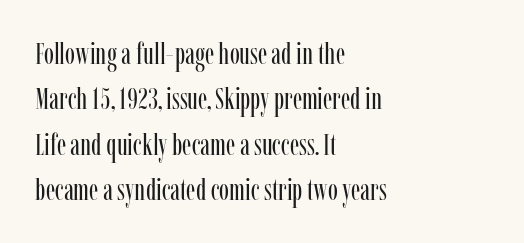
{"serif": "yes", "italic": "no", "bold": "no", "weight": "regular", "width": "condensed", "stroke_contrast": "low", "x_height": "medium", "monospaced": "no", "underline": "no", "align": "left", "line_spacing": "normal", "line_spacing_ratio": 1.51, "letter_spacing": "normal", "letter_spacing_em": 0.0, "glyph_px": 30}
